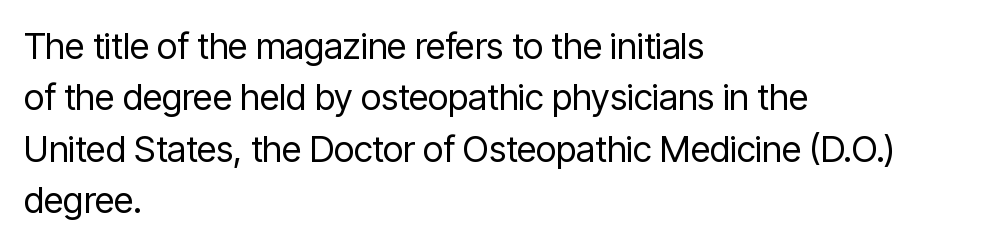
{"serif": "no", "italic": "no", "bold": "no", "weight": "regular", "width": "condensed", "stroke_contrast": "low", "x_height": "medium", "monospaced": "no", "underline": "no", "align": "left", "line_spacing": "normal", "line_spacing_ratio": 1.43, "letter_spacing": "normal", "letter_spacing_em": 0.0, "glyph_px": 36}
